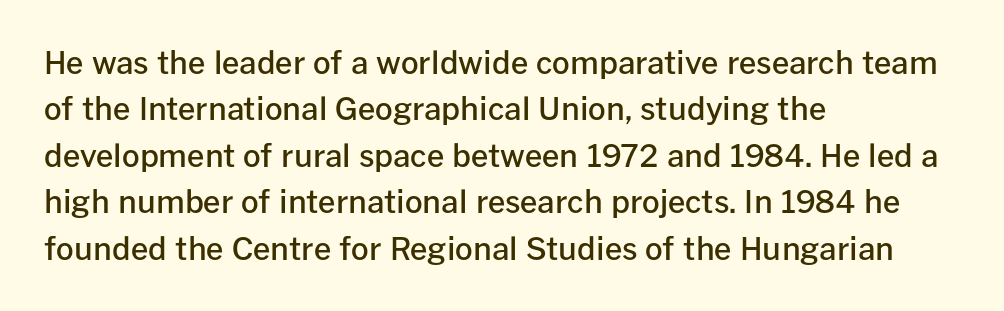
Here the designer chose a conventional face with non-uniform glyph widths. The passage is arranged the way most books set body copy — flush left. Nobody drew a line under any word here. A roman cut, with each character standing at attention.
